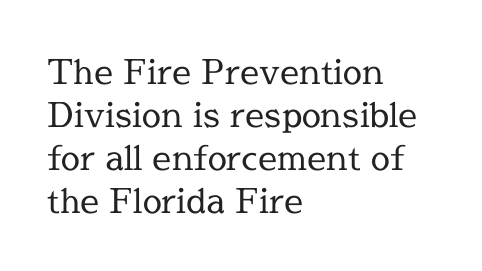
{"serif": "yes", "italic": "no", "bold": "no", "weight": "regular", "width": "normal", "x_height": "medium", "monospaced": "no", "underline": "no", "align": "left", "line_spacing": "normal", "line_spacing_ratio": 1.26, "letter_spacing": "normal", "letter_spacing_em": 0.0, "glyph_px": 34}
